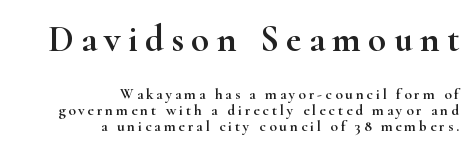
The image shows 37 px wide serif type, upright; set right-aligned, tight line spacing (1.06x), unusually wide letter spacing (+0.2 em), not underlined; the first (top) block is 2.47x larger; high stroke contrast and a small x-height.
